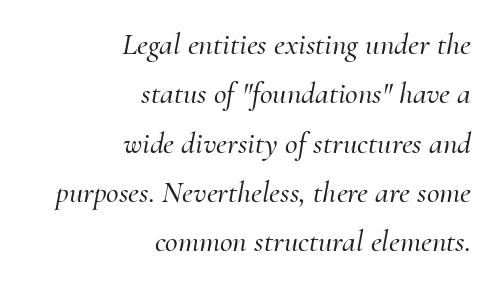
{"serif": "yes", "italic": "yes", "lean": "right", "slant_degrees": 10, "width": "normal", "stroke_contrast": "medium", "x_height": "small", "monospaced": "no", "underline": "no", "align": "right", "line_spacing": "normal", "line_spacing_ratio": 1.59, "letter_spacing": "normal", "letter_spacing_em": 0.0, "glyph_px": 31}
